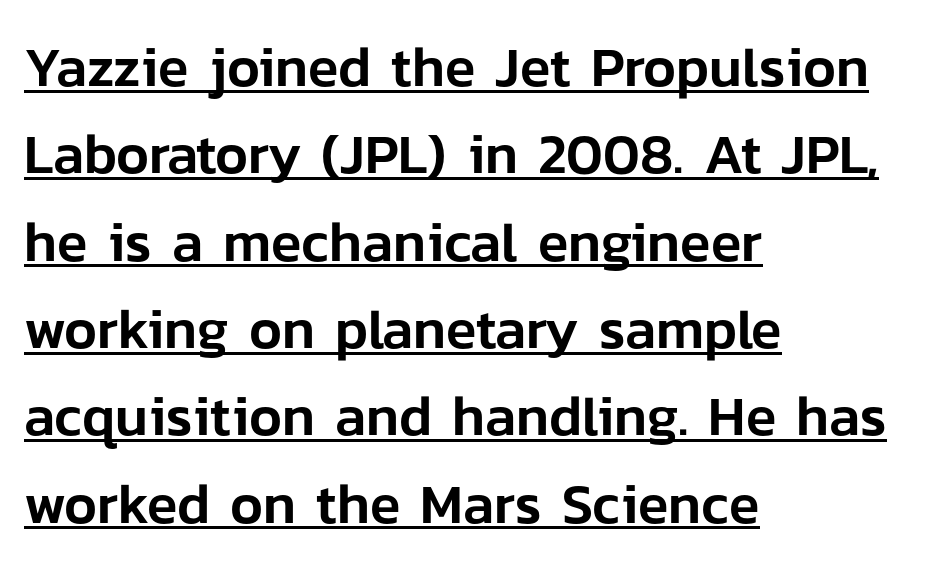
The typeface chosen for these lines omits serifs. A typesetter would call this proportional, since set widths differ per character. The typography opts for an upright posture over an oblique one. Notice how the passage keeps a crisp vertical edge on the left only. The line-height multiplier appears to be the usual default. Like a heading marked for emphasis, these lines bear an underscore.
